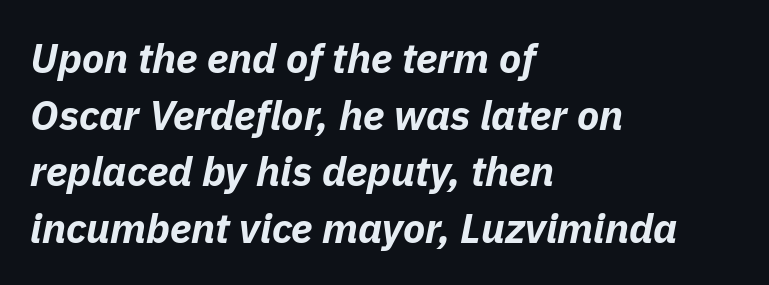
{"italic": "yes", "lean": "right", "slant_degrees": 11, "bold": "yes", "weight": "bold", "width": "normal", "stroke_contrast": "low", "x_height": "medium", "monospaced": "no", "underline": "no", "align": "left", "line_spacing": "normal", "line_spacing_ratio": 1.38, "letter_spacing": "normal", "letter_spacing_em": 0.0, "glyph_px": 41}
